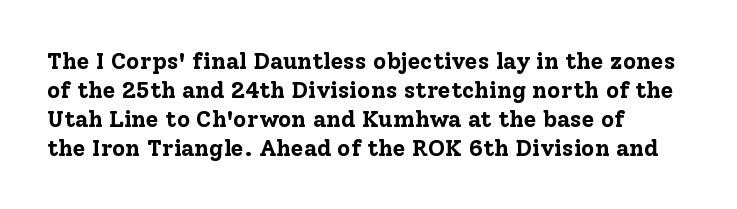
{"italic": "no", "bold": "yes", "underline": "no", "align": "left", "line_spacing": "normal", "line_spacing_ratio": 1.26, "letter_spacing": "normal", "letter_spacing_em": 0.0, "glyph_px": 23}
